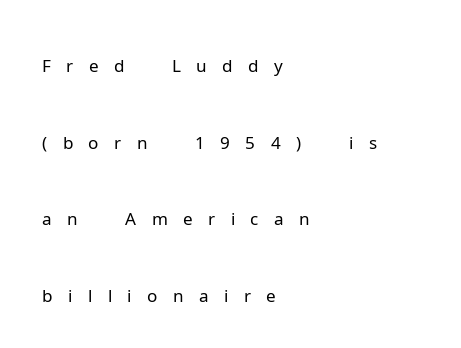
Upright lettering throughout. Glance below the letters and you will spot only blank space. The text block is weighted toward the left margin, trailing off unevenly rightward. Between one letter and the next there's a generous, obvious gap. Think of a printed novel: that variable character pitch is what you see here. Leading: increased.
